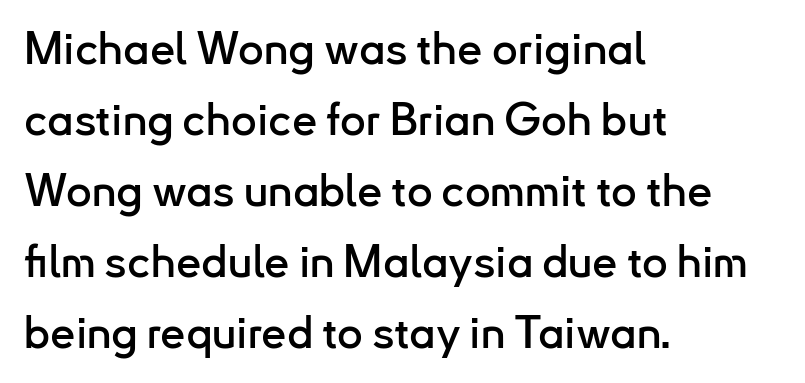
Q: Is the text italic (slanted)? A: No, it is upright.
Q: Is the typeface a serif or a sans-serif typeface? A: Sans-serif.
Q: Is the text underlined? A: No.
Q: How is the paragraph aligned? A: Left-aligned.
Q: Is the spacing between letters normal or unusually wide? A: Normal.
Q: Is the spacing between lines tight, normal or loose? A: Normal.
Q: Width (condensed, normal, or wide)? A: Normal.
Q: Stroke contrast? A: Low.
Q: x-height? A: Small.
Q: Monospaced? A: No.
